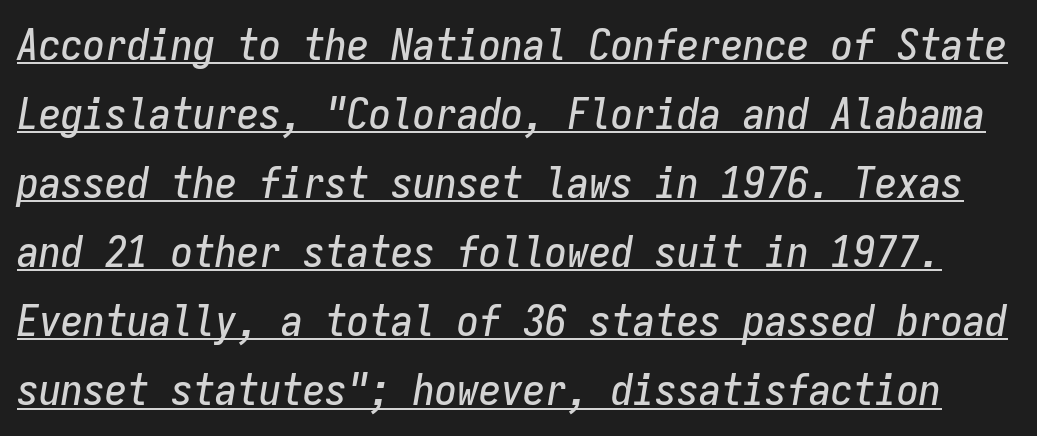
{"italic": "yes", "lean": "right", "slant_degrees": 9, "width": "condensed", "stroke_contrast": "low", "x_height": "medium", "monospaced": "yes", "underline": "yes", "line_spacing": "normal", "line_spacing_ratio": 1.57, "letter_spacing": "normal", "letter_spacing_em": 0.0, "glyph_px": 44}
